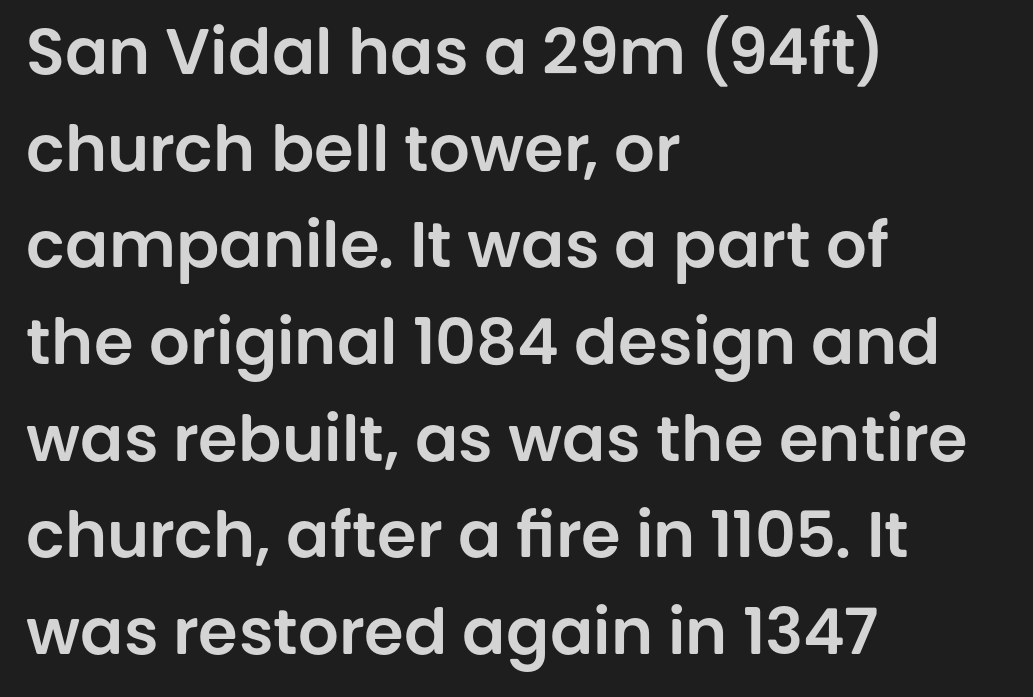
The image shows 64 px sans-serif type, upright; set left-aligned, normal line spacing (1.51x), normal letter spacing, not underlined; low stroke contrast and a large x-height.
